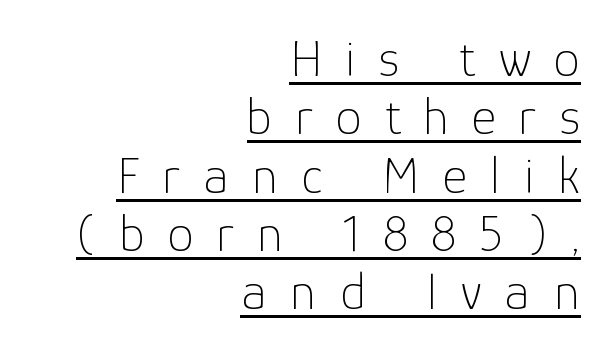
Q: Is the text bold? A: No.
Q: Is the text italic (slanted)? A: No, it is upright.
Q: Is the typeface a serif or a sans-serif typeface? A: Sans-serif.
Q: Is the text underlined? A: Yes.
Q: How is the paragraph aligned? A: Right-aligned.
Q: Is the spacing between letters normal or unusually wide? A: Unusually wide.
Q: Is the spacing between lines tight, normal or loose? A: Tight.
Q: Width (condensed, normal, or wide)? A: Normal.
Q: Stroke contrast? A: Low.
Q: x-height? A: Medium.
Q: Monospaced? A: No.
